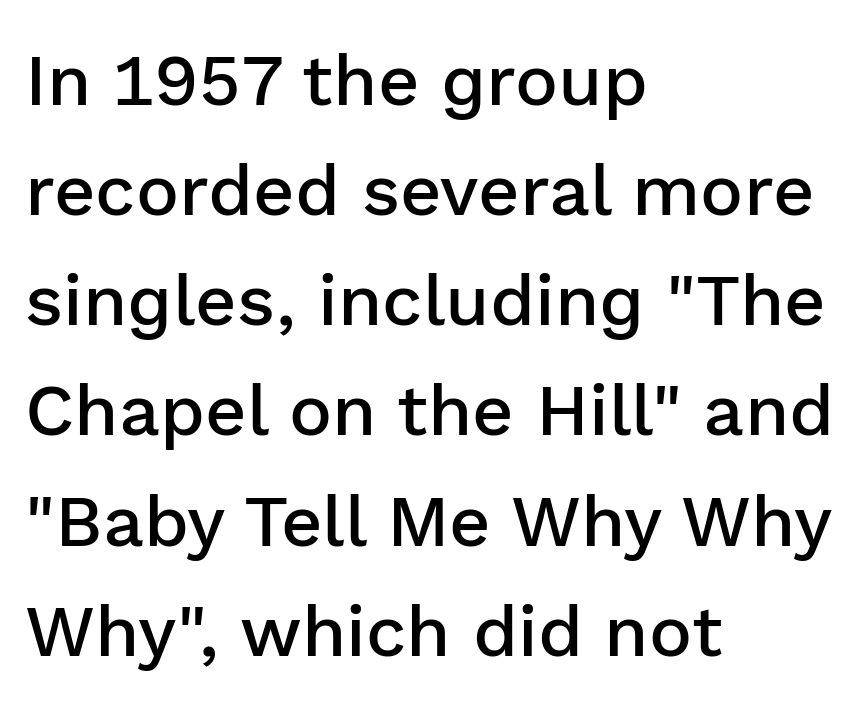
Q: Is the text bold? A: Semi-bold.
Q: Is the text italic (slanted)? A: No, it is upright.
Q: Is the typeface a serif or a sans-serif typeface? A: Sans-serif.
Q: Is the text underlined? A: No.
Q: How is the paragraph aligned? A: Left-aligned.
Q: Is the spacing between letters normal or unusually wide? A: Normal.
Q: Is the spacing between lines tight, normal or loose? A: Normal.
Q: Width (condensed, normal, or wide)? A: Normal.
Q: Stroke contrast? A: Low.
Q: x-height? A: Medium.
Q: Monospaced? A: No.
